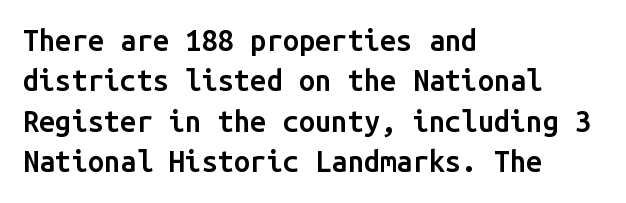
The image shows 29 px semibold sans-serif type, upright, monospaced; set left-aligned, normal line spacing (1.39x), normal letter spacing, not underlined; low stroke contrast and a medium x-height.
